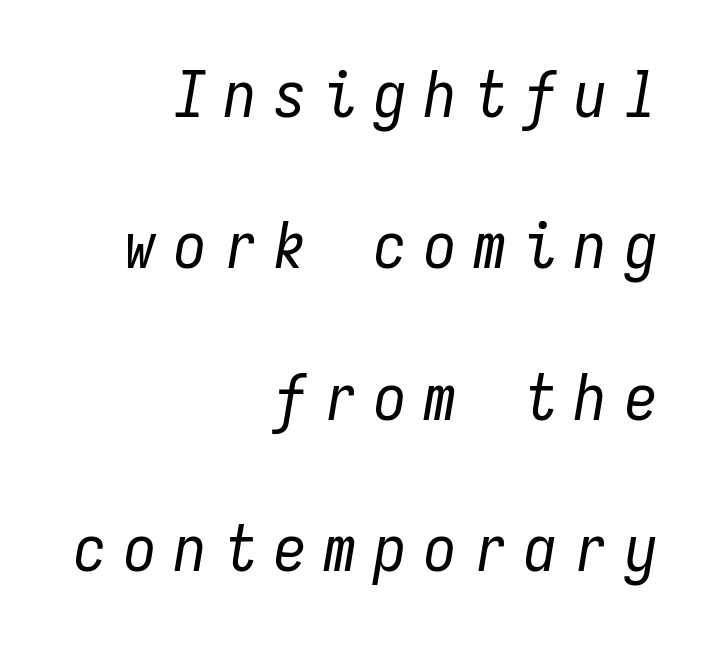
{"italic": "yes", "lean": "right", "slant_degrees": 9, "bold": "no", "weight": "regular", "width": "condensed", "stroke_contrast": "low", "x_height": "medium", "monospaced": "yes", "underline": "no", "align": "right", "line_spacing": "loose", "line_spacing_ratio": 2.33, "letter_spacing": "wide", "letter_spacing_em": 0.27, "glyph_px": 65}
